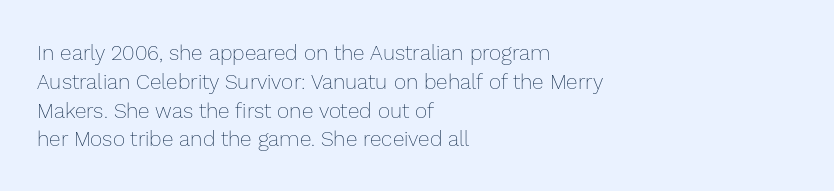
{"italic": "no", "bold": "no", "underline": "no", "align": "left", "line_spacing": "normal", "line_spacing_ratio": 1.37, "letter_spacing": "normal", "letter_spacing_em": 0.0, "glyph_px": 21}
